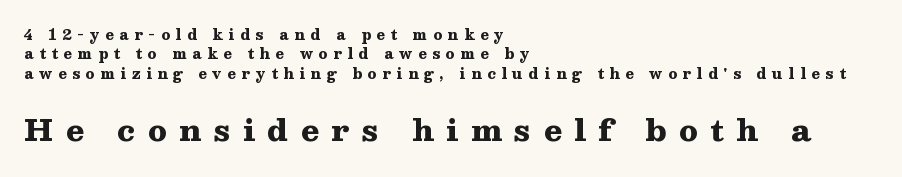
Q: Is the text bold? A: Yes.
Q: Is the text italic (slanted)? A: No, it is upright.
Q: Is the typeface a serif or a sans-serif typeface? A: Serif.
Q: Is the text underlined? A: No.
Q: How is the paragraph aligned? A: Left-aligned.
Q: Is the spacing between letters normal or unusually wide? A: Unusually wide.
Q: Is the spacing between lines tight, normal or loose? A: Normal.
Q: Which block of text is set in a larger size, the first (top) or the second (bottom)? A: The second (bottom) one.
Q: Width (condensed, normal, or wide)? A: Wide.
Q: Stroke contrast? A: Medium.
Q: x-height? A: Medium.
Q: Monospaced? A: No.
